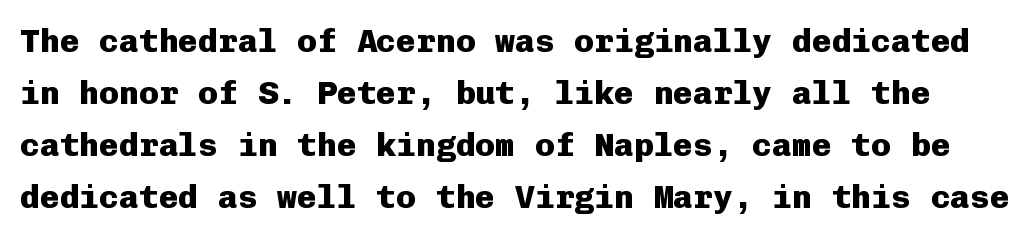
{"serif": "no", "italic": "no", "bold": "yes", "weight": "heavy", "width": "normal", "stroke_contrast": "low", "x_height": "medium", "monospaced": "yes", "underline": "no", "line_spacing": "normal", "line_spacing_ratio": 1.58, "letter_spacing": "normal", "letter_spacing_em": 0.0, "glyph_px": 33}
